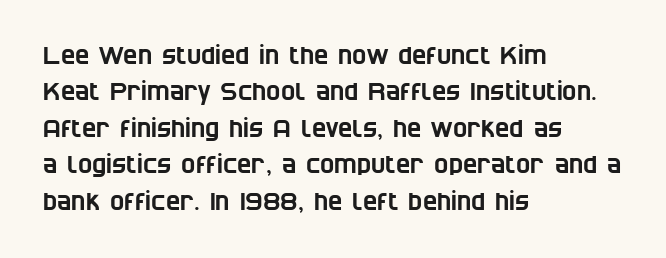
{"underline": "no", "align": "left", "line_spacing": "normal", "line_spacing_ratio": 1.52, "letter_spacing": "normal", "letter_spacing_em": 0.0, "glyph_px": 24}
